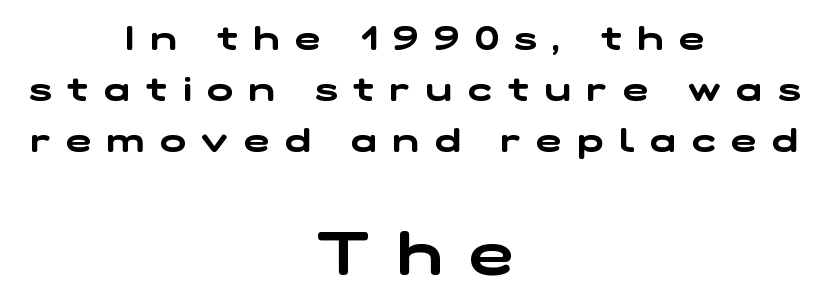
{"serif": "no", "width": "wide", "stroke_contrast": "low", "x_height": "medium", "monospaced": "no", "underline": "no", "align": "center", "line_spacing": "normal", "line_spacing_ratio": 1.5, "letter_spacing": "wide", "letter_spacing_em": 0.47, "larger_block": "second", "size_ratio": 1.74, "glyph_px": 59}
